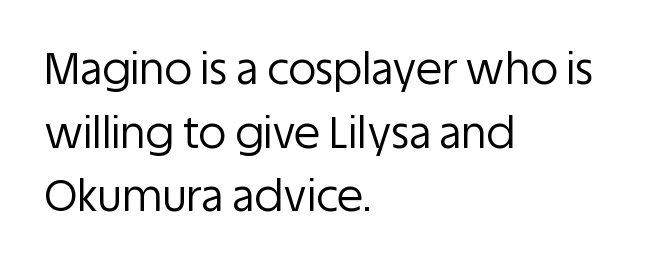
Q: Is the text bold? A: No.
Q: Is the text italic (slanted)? A: No, it is upright.
Q: Is the typeface a serif or a sans-serif typeface? A: Sans-serif.
Q: Is the text underlined? A: No.
Q: How is the paragraph aligned? A: Left-aligned.
Q: Is the spacing between letters normal or unusually wide? A: Normal.
Q: Is the spacing between lines tight, normal or loose? A: Normal.
Q: Width (condensed, normal, or wide)? A: Normal.
Q: Stroke contrast? A: Low.
Q: x-height? A: Large.
Q: Monospaced? A: No.
